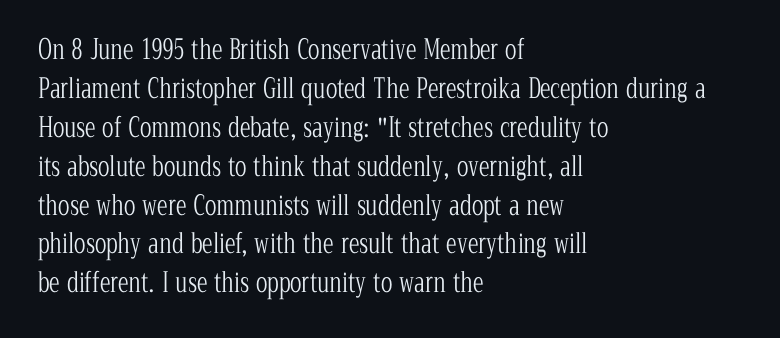
Nothing heavy about these letters — not bold at all. The block of text has a typical density, with ordinary space between rows. Posture: straight, roman, zero tilt. Quick note: underline off. The letterforms sit shoulder to shoulder at normal distance.
